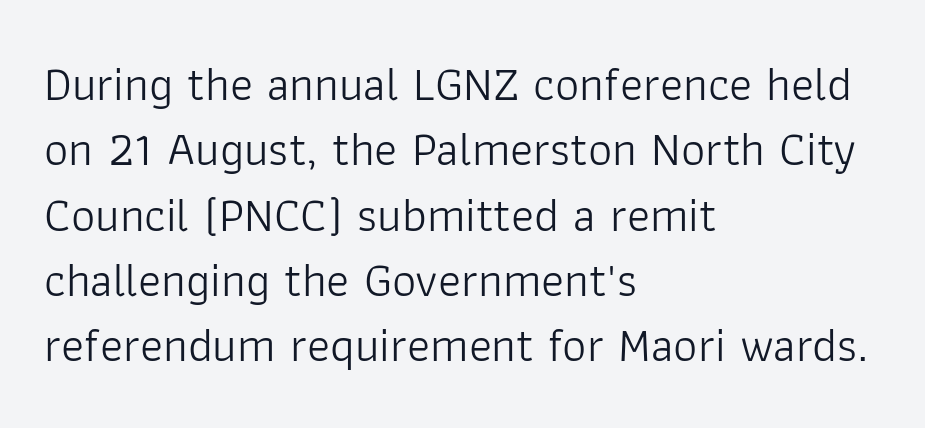
These lines are composed in type without serifs. Stems and bowls with no extra thickness — not bold. The rendering uses natural spacing where letterforms have individual widths. The designer left line spacing at the default. Every character sits straight up, as roman type does.
